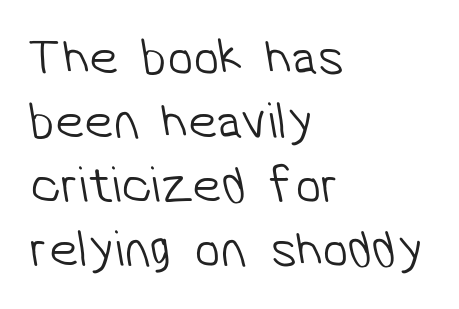
{"serif": "no", "bold": "no", "weight": "light", "width": "normal", "stroke_contrast": "low", "x_height": "medium", "monospaced": "no", "underline": "no", "align": "left", "line_spacing_ratio": 1.23, "letter_spacing": "normal", "letter_spacing_em": 0.0, "glyph_px": 52}
